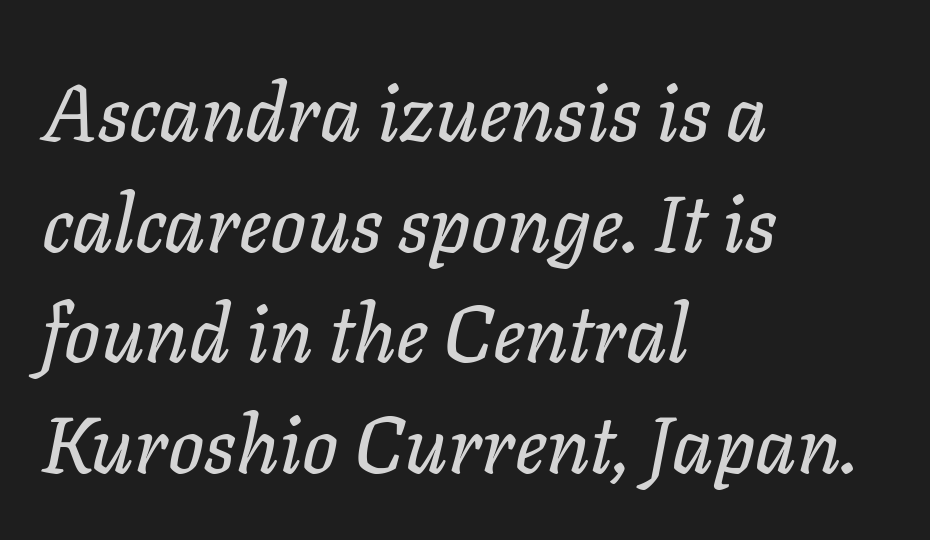
Q: Is the text italic (slanted)? A: Yes, it leans right by about 11 degrees.
Q: Is the text underlined? A: No.
Q: How is the paragraph aligned? A: Left-aligned.
Q: Is the spacing between letters normal or unusually wide? A: Normal.
Q: Is the spacing between lines tight, normal or loose? A: Normal.
Q: Width (condensed, normal, or wide)? A: Normal.
Q: Stroke contrast? A: Low.
Q: x-height? A: Medium.
Q: Monospaced? A: No.
